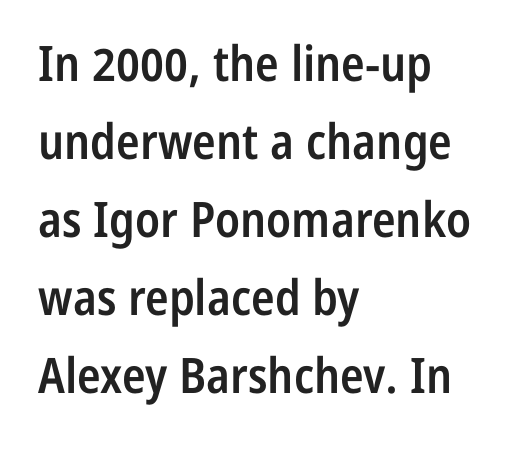
The passage shown is not underscored anywhere. The rendering uses natural spacing where letterforms have individual widths. Typographically, this falls in the sans-serif category. Typeset ragged right — the left edge is the straight one. Quick note: not italic, upright. Heft: intermediate — a semibold.
